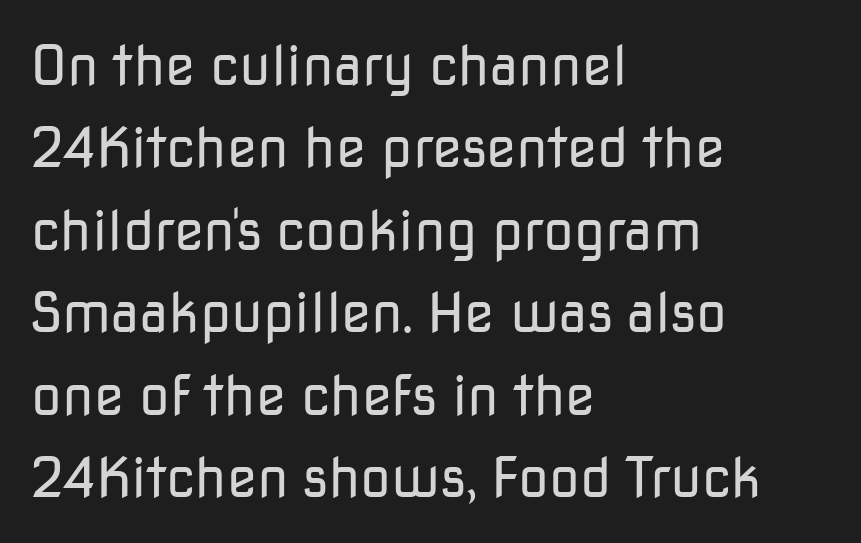
Q: Is the text bold? A: No.
Q: Is the text italic (slanted)? A: No, it is upright.
Q: Is the typeface a serif or a sans-serif typeface? A: Sans-serif.
Q: Is the text underlined? A: No.
Q: How is the paragraph aligned? A: Left-aligned.
Q: Is the spacing between letters normal or unusually wide? A: Normal.
Q: Is the spacing between lines tight, normal or loose? A: Normal.
Q: Width (condensed, normal, or wide)? A: Normal.
Q: Stroke contrast? A: Low.
Q: x-height? A: Medium.
Q: Monospaced? A: No.
